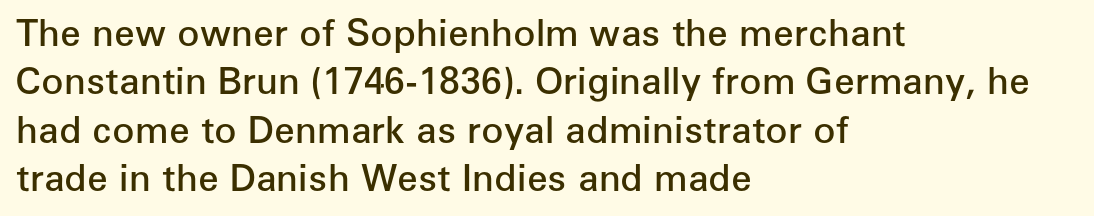
The image shows 37 px semibold sans-serif type, upright; set left-aligned, normal line spacing (1.31x), normal letter spacing, not underlined; low stroke contrast and a medium x-height.
